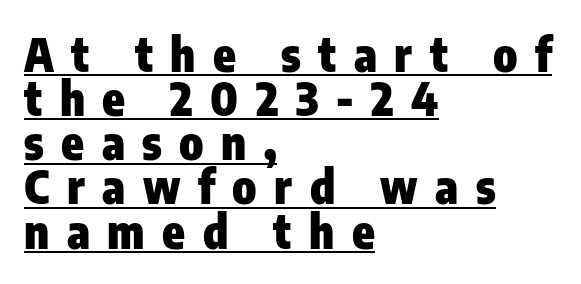
The type family on display is of the sans-serif kind. Is the letter spacing exaggerated? Yes — the characters are pushed far apart. Vertical strokes here are truly vertical. The passage shown is emphatically bold.
